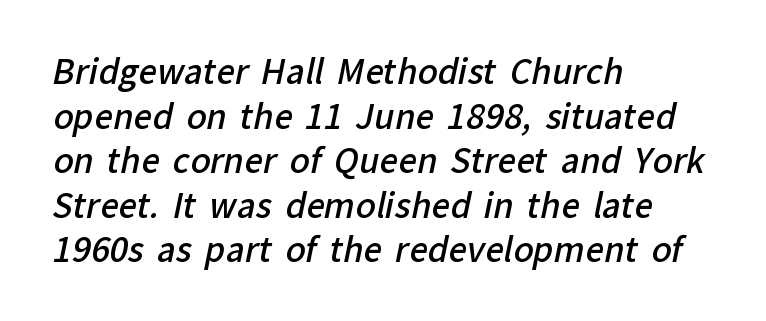
{"serif": "no", "bold": "semi", "weight": "semibold", "width": "normal", "stroke_contrast": "low", "x_height": "medium", "monospaced": "no", "underline": "no", "align": "left", "line_spacing": "normal", "line_spacing_ratio": 1.35, "letter_spacing": "normal", "letter_spacing_em": 0.0, "glyph_px": 33}
